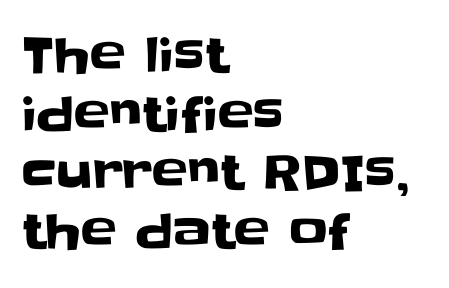
Check the space under the baseline: it is left empty. Observe the ordinary spacing: letters are neighbours, not strangers. Is this a sans? Yes — the strokes have no serifs. Reading down the block, your eye returns to a fixed left position each line.
